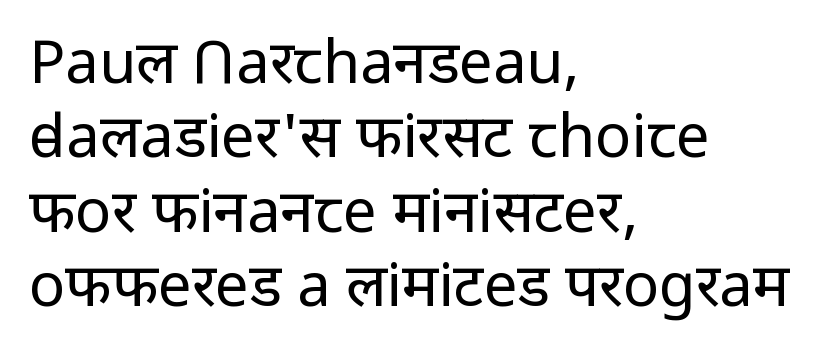
The image shows 60 px regular-weight sans-serif type, upright; set left-aligned, line spacing 1.24x, normal letter spacing, not underlined; low stroke contrast and a medium x-height.
